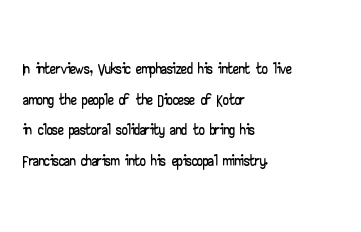
The image shows 23 px text type, upright; set left-aligned, normal line spacing (1.33x), normal letter spacing, not underlined.
